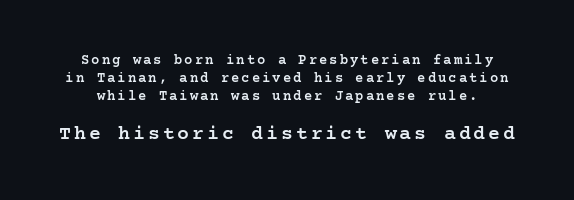
Tall strokes in this sample are plumb rather than angled. The zone under the glyphs is completely vacant. The sample has been set in demibold, a notch under bold. The later block is typeset at a bigger size than the earlier block. The lines sit at an ordinary, default distance from one another.
